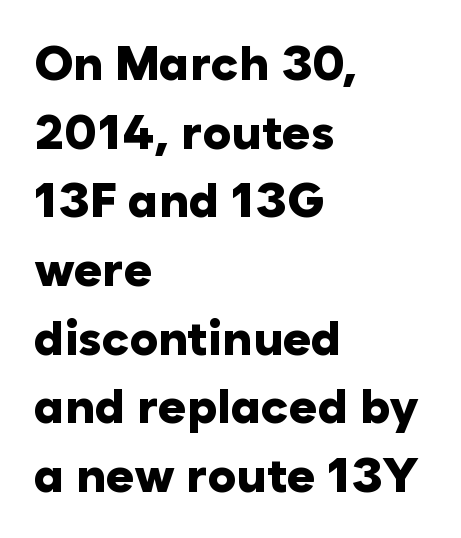
Q: Is the text bold? A: Yes.
Q: Is the text italic (slanted)? A: No, it is upright.
Q: Is the typeface a serif or a sans-serif typeface? A: Sans-serif.
Q: Is the text underlined? A: No.
Q: How is the paragraph aligned? A: Left-aligned.
Q: Is the spacing between letters normal or unusually wide? A: Normal.
Q: Is the spacing between lines tight, normal or loose? A: Normal.
Q: Width (condensed, normal, or wide)? A: Normal.
Q: Stroke contrast? A: Low.
Q: x-height? A: Medium.
Q: Monospaced? A: No.
